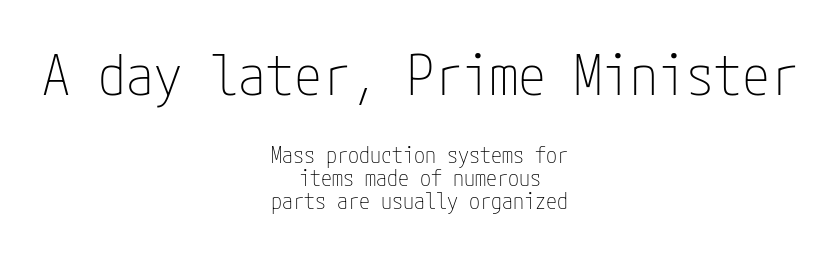
The image shows 56 px thin, condensed sans-serif type, upright; set centered, tight line spacing (1.03x), normal letter spacing, not underlined; the first (top) block is 2.55x larger; low stroke contrast and a medium x-height.
